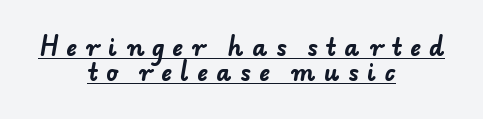
Q: Is the text bold? A: Yes.
Q: Is the text underlined? A: Yes.
Q: How is the paragraph aligned? A: Centered.
Q: Is the spacing between letters normal or unusually wide? A: Unusually wide.
Q: Is the spacing between lines tight, normal or loose? A: Tight.
